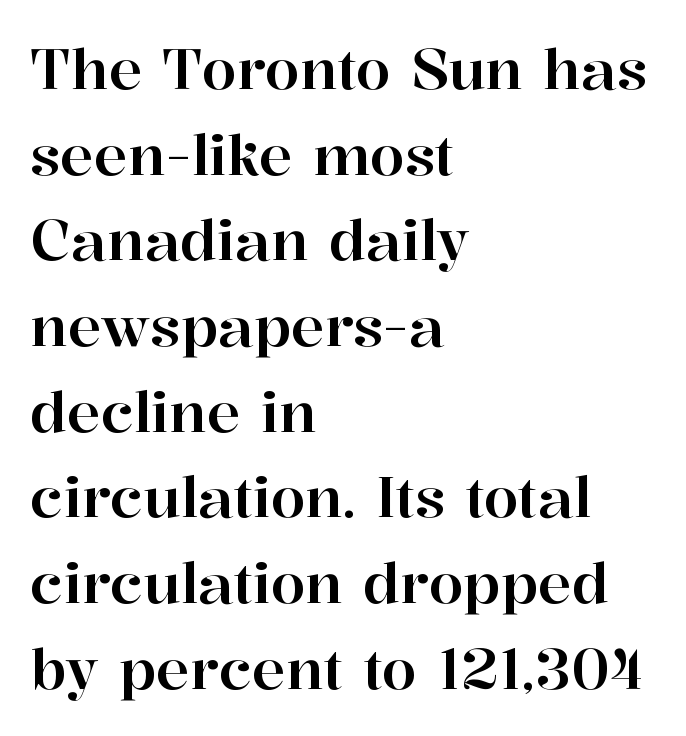
{"serif": "yes", "italic": "no", "width": "normal", "stroke_contrast": "high", "x_height": "medium", "monospaced": "no", "underline": "no", "align": "left", "line_spacing": "normal", "line_spacing_ratio": 1.53, "letter_spacing": "normal", "letter_spacing_em": 0.0, "glyph_px": 56}
